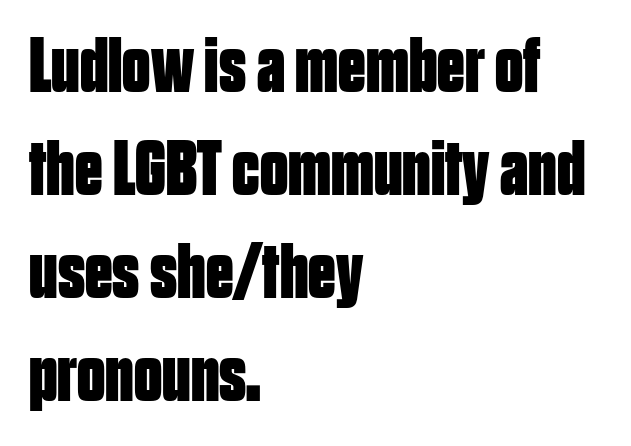
Italic? Not at all — the glyphs are vertical. This is sans-serif lettering, the kind often seen on screens and signage. Honestly, there is no underline to notice here at all. In CSS terms this would be text-align: left. Character widths vary here, with narrow letters taking less room than wide ones. The face used here is rendered with its standard letterfit.
